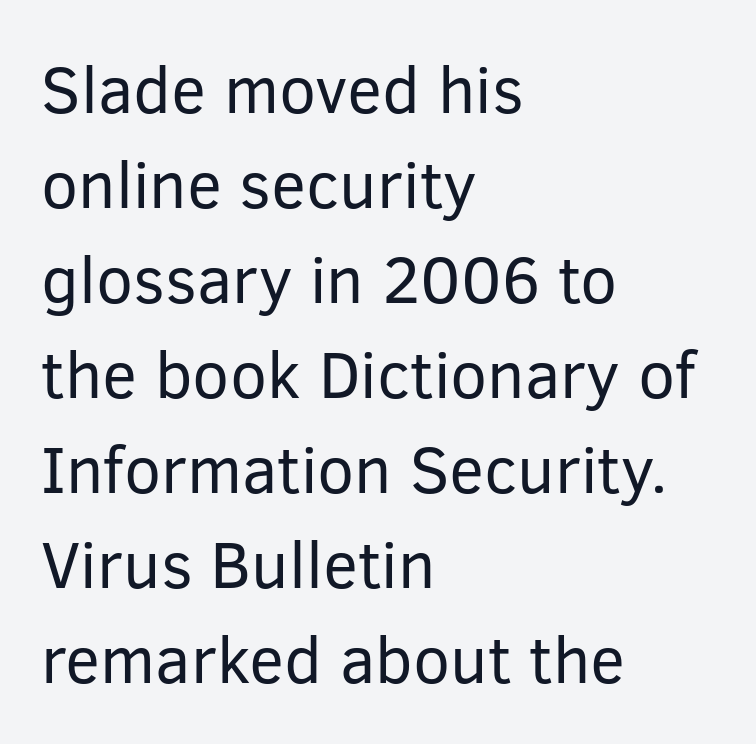
Q: Is the text bold? A: No.
Q: Is the text italic (slanted)? A: No, it is upright.
Q: Is the typeface a serif or a sans-serif typeface? A: Sans-serif.
Q: Is the text underlined? A: No.
Q: How is the paragraph aligned? A: Left-aligned.
Q: Is the spacing between letters normal or unusually wide? A: Normal.
Q: Is the spacing between lines tight, normal or loose? A: Normal.
Q: Width (condensed, normal, or wide)? A: Normal.
Q: Stroke contrast? A: Low.
Q: x-height? A: Medium.
Q: Monospaced? A: No.
